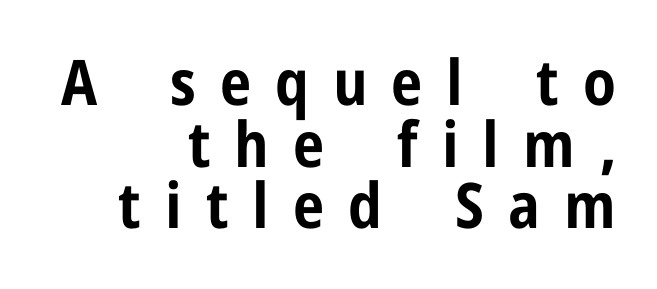
Horizontal bands of white between lines are thin slivers. These lines carry a lot of weight — the face is fully bold. Descenders hang freely into open space. Character widths vary here, with narrow letters taking less room than wide ones. The passage is arranged like a letterhead date or caption credit — flush right.
